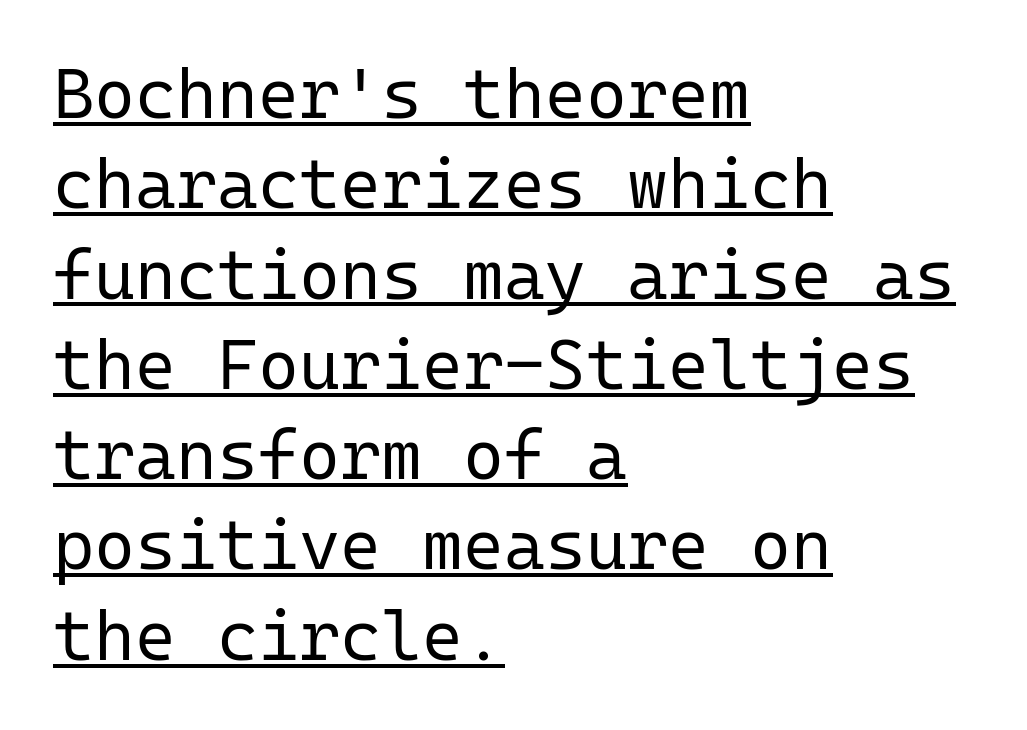
Q: Is the text bold? A: No.
Q: Is the text italic (slanted)? A: No, it is upright.
Q: Is the typeface a serif or a sans-serif typeface? A: Sans-serif.
Q: Is the text underlined? A: Yes.
Q: How is the paragraph aligned? A: Left-aligned.
Q: Is the spacing between letters normal or unusually wide? A: Normal.
Q: Is the spacing between lines tight, normal or loose? A: Normal.
Q: Width (condensed, normal, or wide)? A: Normal.
Q: Stroke contrast? A: Low.
Q: x-height? A: Medium.
Q: Monospaced? A: Yes.
